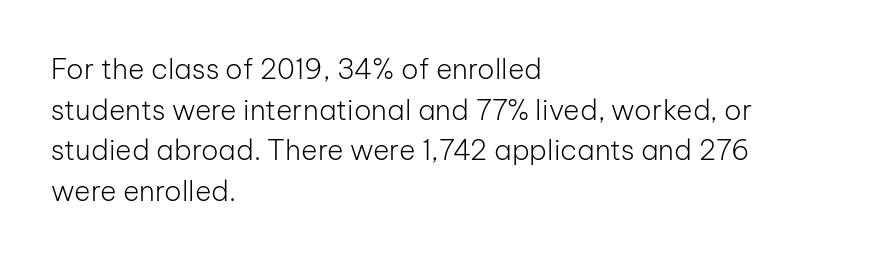
{"serif": "no", "italic": "no", "bold": "no", "weight": "light", "width": "normal", "stroke_contrast": "low", "x_height": "medium", "monospaced": "no", "underline": "no", "align": "left", "line_spacing": "normal", "line_spacing_ratio": 1.45, "letter_spacing": "normal", "letter_spacing_em": 0.0, "glyph_px": 28}
